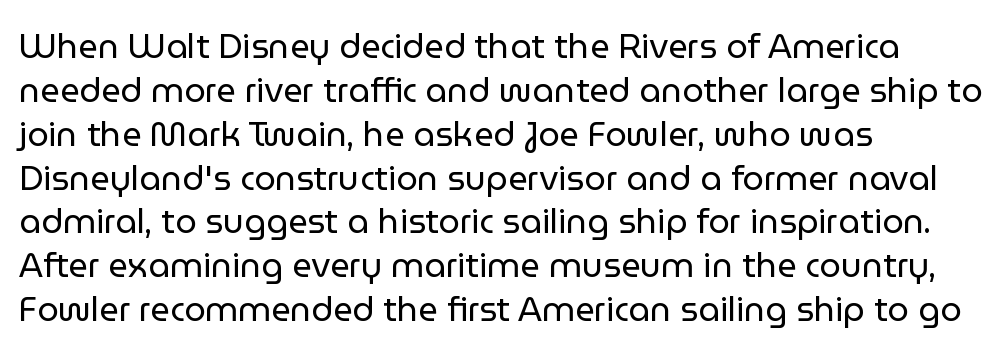
Q: Is the text bold? A: No.
Q: Is the text italic (slanted)? A: No, it is upright.
Q: Is the typeface a serif or a sans-serif typeface? A: Sans-serif.
Q: Is the text underlined? A: No.
Q: How is the paragraph aligned? A: Left-aligned.
Q: Is the spacing between letters normal or unusually wide? A: Normal.
Q: Is the spacing between lines tight, normal or loose? A: Normal.
Q: Width (condensed, normal, or wide)? A: Normal.
Q: Stroke contrast? A: Low.
Q: x-height? A: Medium.
Q: Monospaced? A: No.
